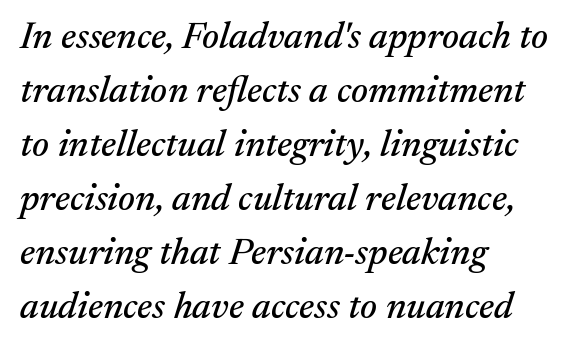
{"serif": "yes", "italic": "yes", "lean": "right", "slant_degrees": 17, "width": "normal", "stroke_contrast": "medium", "x_height": "medium", "monospaced": "no", "underline": "no", "align": "left", "line_spacing": "normal", "line_spacing_ratio": 1.42, "letter_spacing": "normal", "letter_spacing_em": 0.0, "glyph_px": 38}
